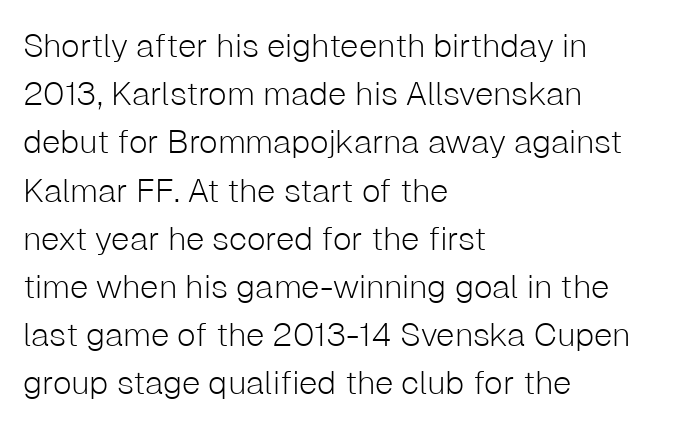
{"serif": "no", "italic": "no", "bold": "no", "weight": "light", "width": "normal", "stroke_contrast": "low", "x_height": "medium", "monospaced": "no", "underline": "no", "align": "left", "line_spacing": "normal", "line_spacing_ratio": 1.46, "letter_spacing": "normal", "letter_spacing_em": 0.0, "glyph_px": 33}
